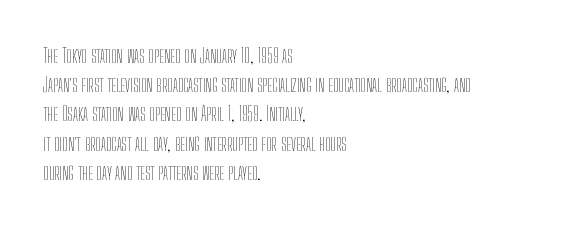
{"italic": "no", "bold": "no", "underline": "no", "align": "left", "line_spacing": "normal", "line_spacing_ratio": 1.46, "letter_spacing": "normal", "letter_spacing_em": 0.0, "glyph_px": 20}
